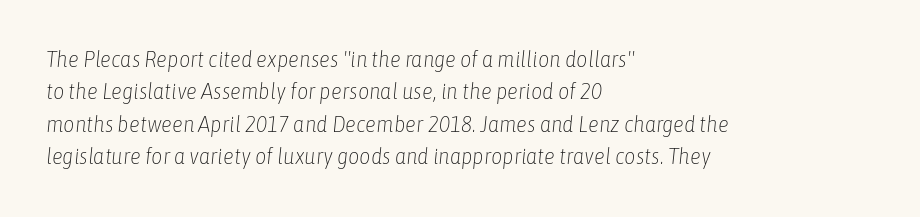
Q: Is the text bold? A: No.
Q: Is the text italic (slanted)? A: Yes, it leans right by about 6 degrees.
Q: Is the text underlined? A: No.
Q: How is the paragraph aligned? A: Left-aligned.
Q: Is the spacing between letters normal or unusually wide? A: Normal.
Q: Is the spacing between lines tight, normal or loose? A: Normal.
